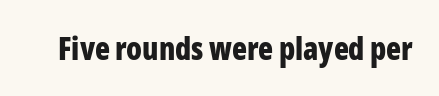
{"serif": "no", "italic": "no", "bold": "yes", "weight": "bold", "width": "condensed", "stroke_contrast": "low", "x_height": "medium", "monospaced": "no", "underline": "no", "letter_spacing": "normal", "letter_spacing_em": 0.0, "glyph_px": 31}
